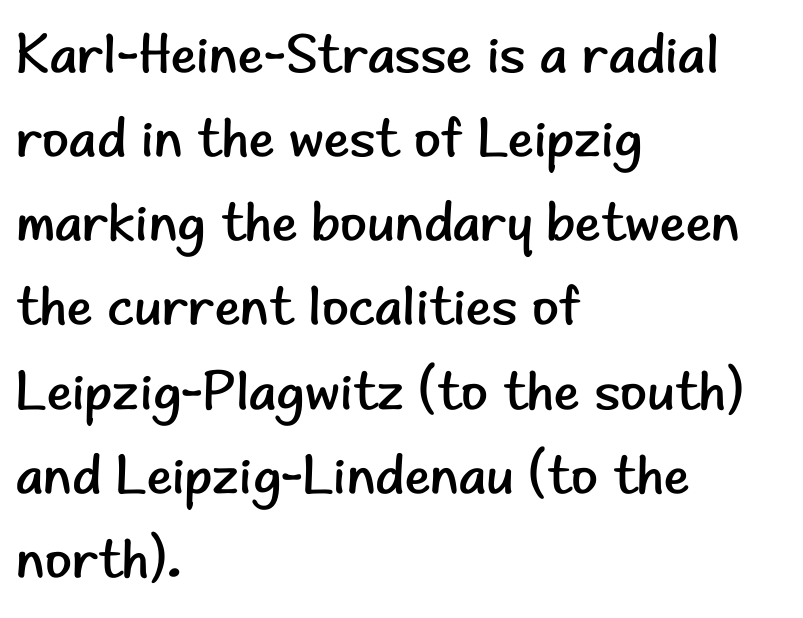
{"serif": "no", "italic": "no", "bold": "no", "weight": "regular", "width": "normal", "stroke_contrast": "low", "x_height": "small", "monospaced": "no", "underline": "no", "align": "left", "line_spacing": "normal", "line_spacing_ratio": 1.53, "letter_spacing": "normal", "letter_spacing_em": 0.0, "glyph_px": 55}
